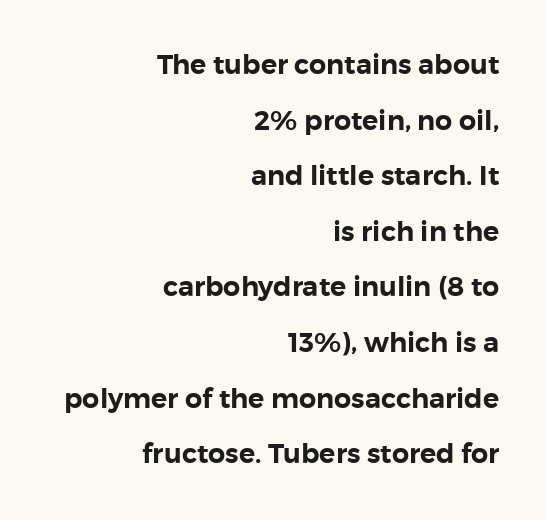
Q: Is the text italic (slanted)? A: No, it is upright.
Q: Is the text underlined? A: No.
Q: How is the paragraph aligned? A: Right-aligned.
Q: Is the spacing between letters normal or unusually wide? A: Normal.
Q: Is the spacing between lines tight, normal or loose? A: Loose.
